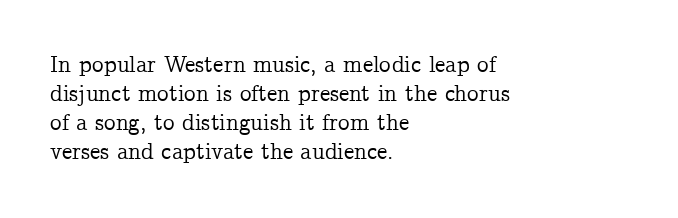
{"italic": "no", "underline": "no", "align": "left", "line_spacing": "normal", "line_spacing_ratio": 1.26, "letter_spacing": "normal", "letter_spacing_em": 0.0, "glyph_px": 23}
